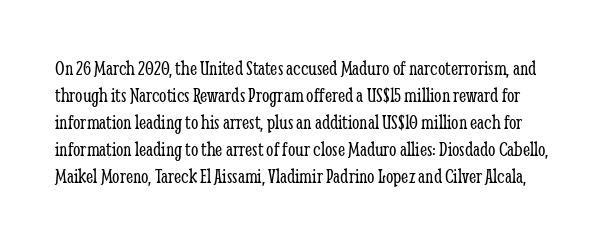
Beneath every word, the page is bare. Does extra space separate the letters? No, they use regular spacing. The designer left line spacing at the default. Is this a heavy cut? Hardly; it is regular or lighter. Ordinary non-slanted type is in use.
